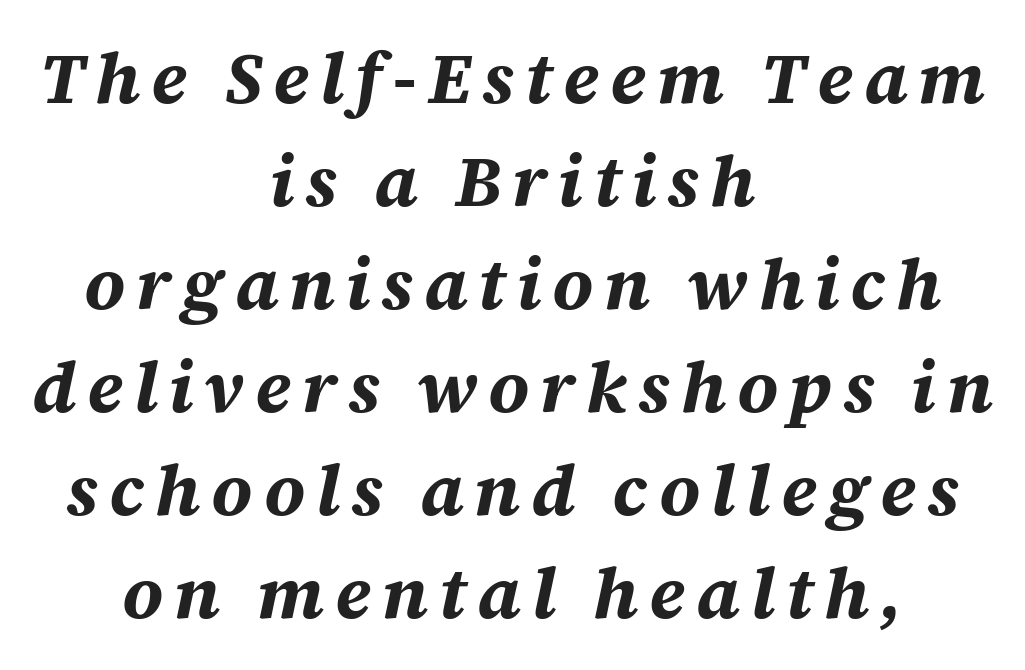
These lines sit exactly where default settings would place them. Character widths vary here, with narrow letters taking less room than wide ones. Descender tails drop into unmarked territory. You'd pick this weight for a headline — it's a proper bold.
